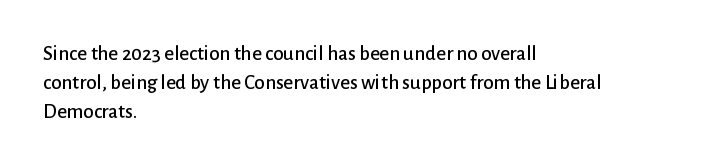
Q: Is the text italic (slanted)? A: No, it is upright.
Q: Is the text underlined? A: No.
Q: How is the paragraph aligned? A: Left-aligned.
Q: Is the spacing between letters normal or unusually wide? A: Normal.
Q: Is the spacing between lines tight, normal or loose? A: Normal.
